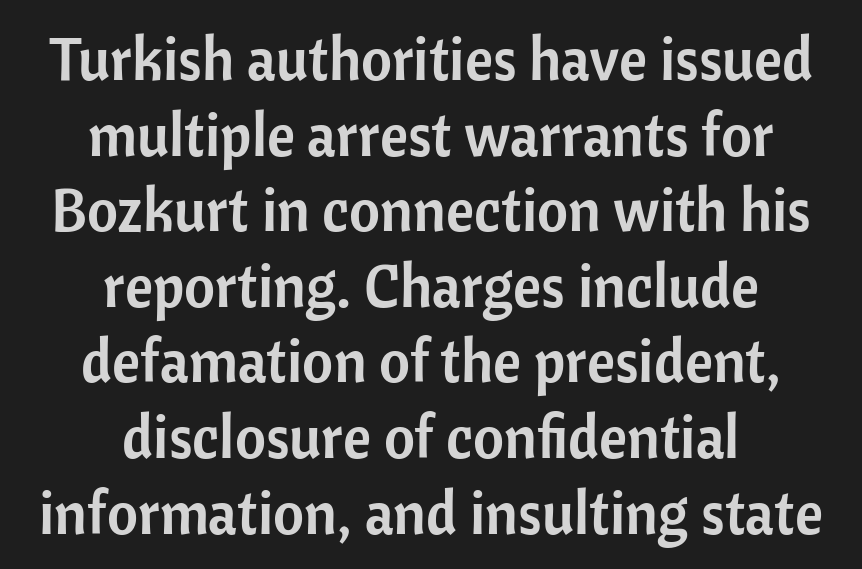
The image shows 60 px sans-serif type, upright; set centered, normal line spacing (1.26x), normal letter spacing, not underlined; low stroke contrast and a medium x-height.
